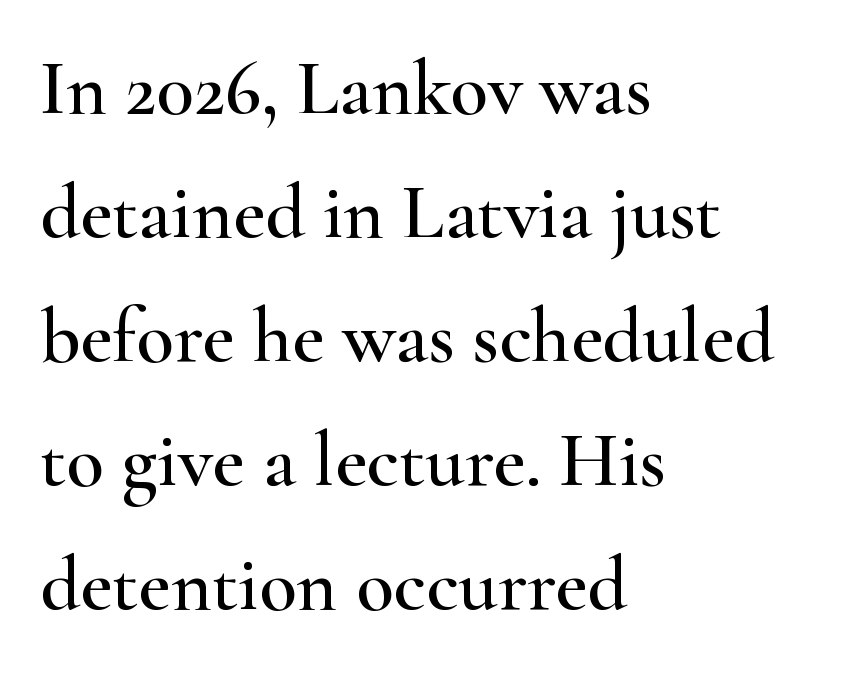
The lettering stays uniformly vertical, giving the passage a roman look. The tracking reads as untouched default to a designer's eye. Normally led — the rows are evenly, conventionally spaced. The rendering shows small feet on the letterforms — a serif design. Each line starts at the same left margin while the right side varies. Lines of text with bare space underneath.
